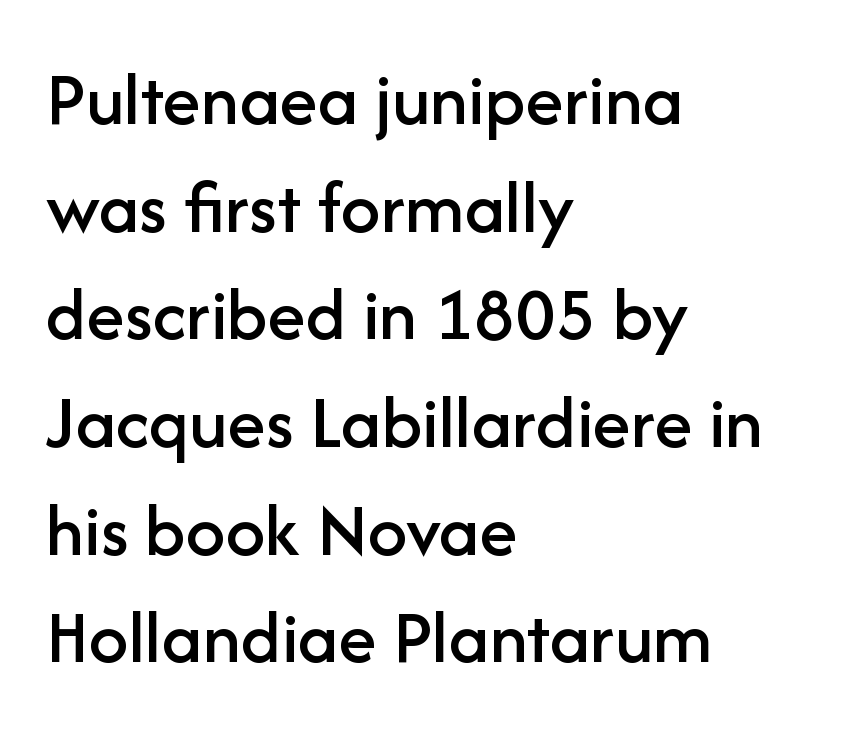
{"serif": "no", "italic": "no", "width": "normal", "stroke_contrast": "low", "x_height": "medium", "monospaced": "no", "underline": "no", "align": "left", "line_spacing": "normal", "line_spacing_ratio": 1.38, "letter_spacing": "normal", "letter_spacing_em": 0.0, "glyph_px": 78}
